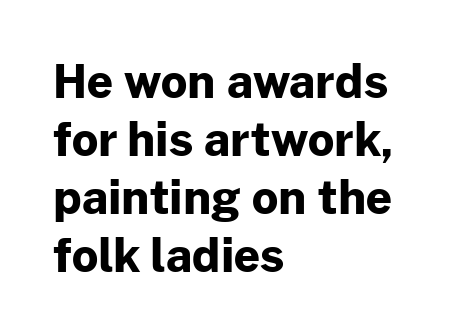
Q: Is the text bold? A: Yes.
Q: Is the text italic (slanted)? A: No, it is upright.
Q: Is the typeface a serif or a sans-serif typeface? A: Sans-serif.
Q: Is the text underlined? A: No.
Q: How is the paragraph aligned? A: Left-aligned.
Q: Is the spacing between letters normal or unusually wide? A: Normal.
Q: Is the spacing between lines tight, normal or loose? A: Normal.
Q: Width (condensed, normal, or wide)? A: Normal.
Q: Stroke contrast? A: Low.
Q: x-height? A: Medium.
Q: Monospaced? A: No.
